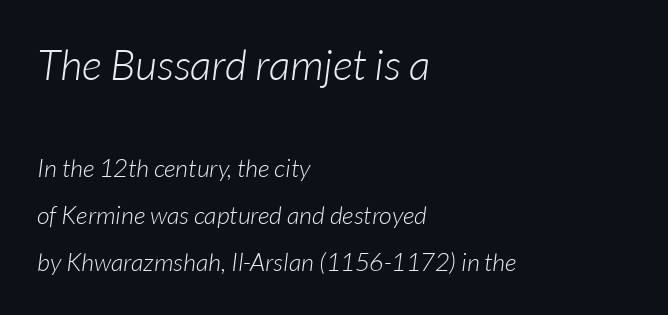
The passage shown leans; its letterforms are oblique. Do the characters align in a grid? No, the font is proportional. Stroke mass is kept to a normal reading level or below. Every row of glyphs begins at an identical x-position on the left. The line texture is even and compact thanks to regular tracking.
